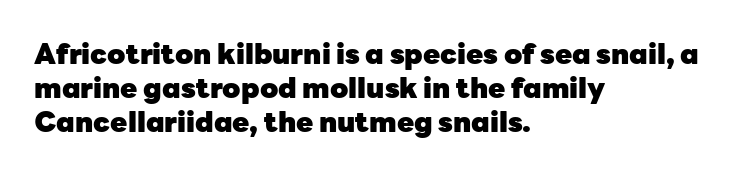
The image shows 28 px heavy sans-serif type, upright; set left-aligned, line spacing 1.22x, normal letter spacing, not underlined; low stroke contrast and a medium x-height.
